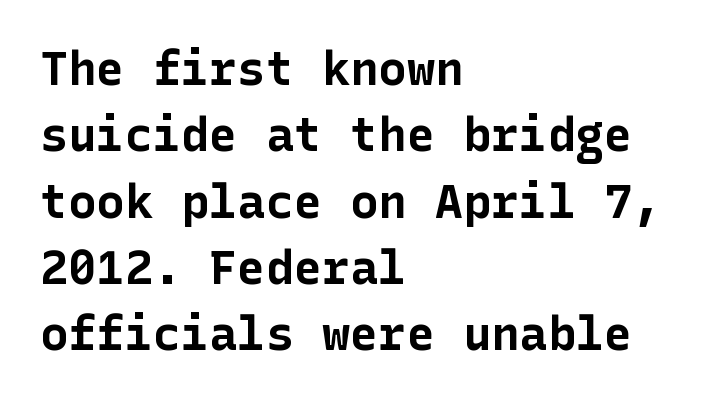
{"serif": "no", "italic": "no", "bold": "yes", "weight": "bold", "width": "normal", "stroke_contrast": "low", "x_height": "medium", "underline": "no", "align": "left", "line_spacing": "normal", "line_spacing_ratio": 1.41, "letter_spacing": "normal", "letter_spacing_em": 0.0, "glyph_px": 47}
